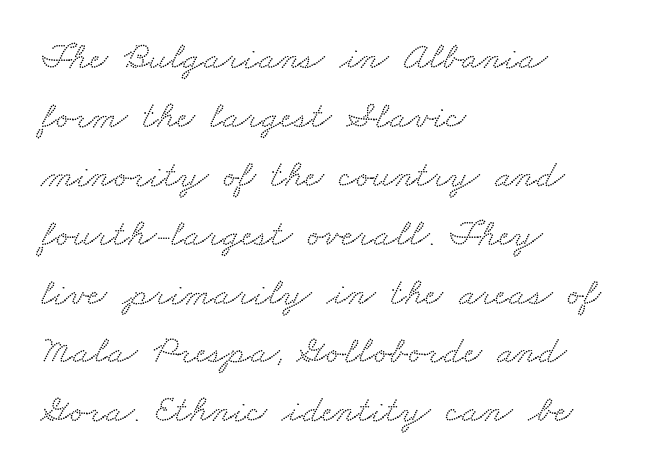
The image shows 39 px wide serif type; set left-aligned, normal line spacing (1.51x), normal letter spacing, not underlined; low stroke contrast and a small x-height.
